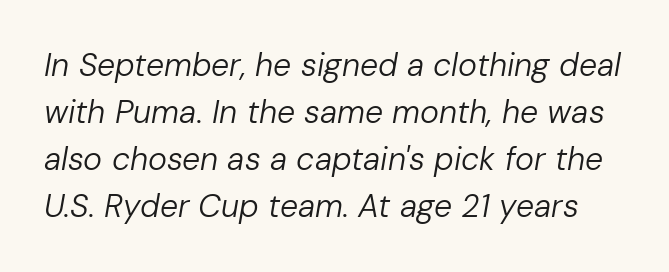
{"italic": "yes", "lean": "right", "slant_degrees": 10, "bold": "no", "weight": "regular", "width": "normal", "stroke_contrast": "low", "x_height": "medium", "monospaced": "no", "underline": "no", "line_spacing": "normal", "line_spacing_ratio": 1.47, "letter_spacing": "normal", "letter_spacing_em": 0.0, "glyph_px": 32}
